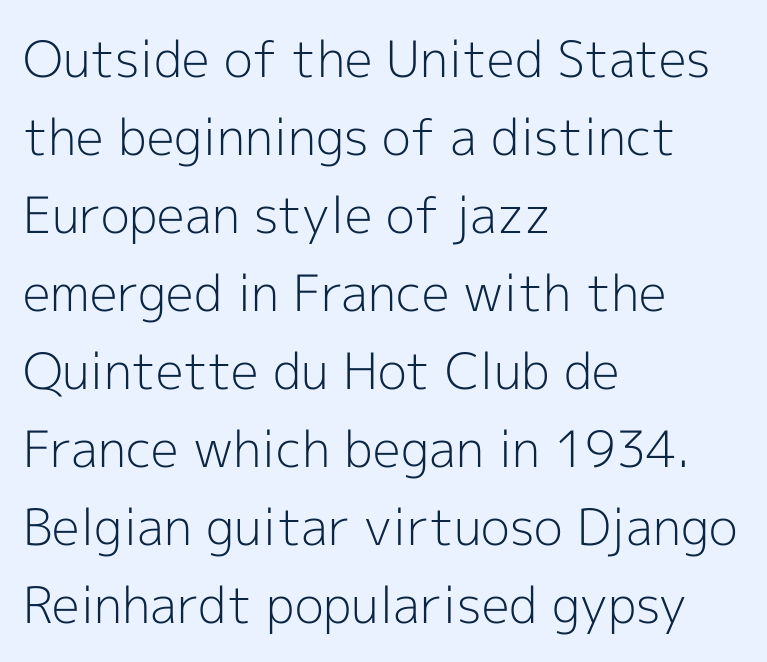
The image shows 50 px light sans-serif type, upright; set left-aligned, normal line spacing (1.56x), normal letter spacing, not underlined; a medium x-height.
